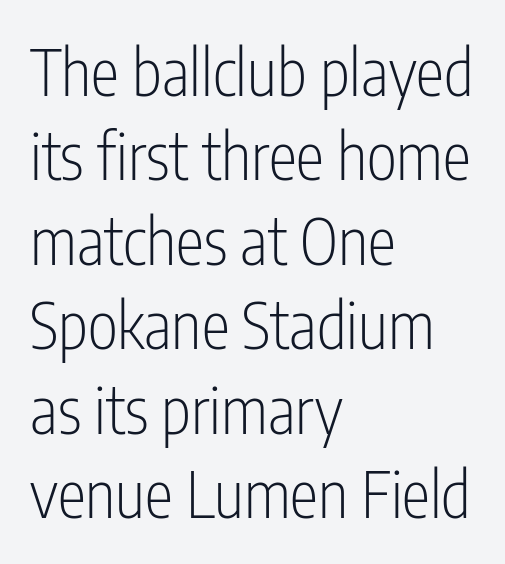
The letters carry no serifs — their stems end cleanly without finishing strokes. The space beneath each line is pristine and unruled. Quick note: not italic, upright. Line beginnings align vertically; line endings do not. Line spacing here is normal. Is this a heavy cut? Hardly; it is regular or lighter.
